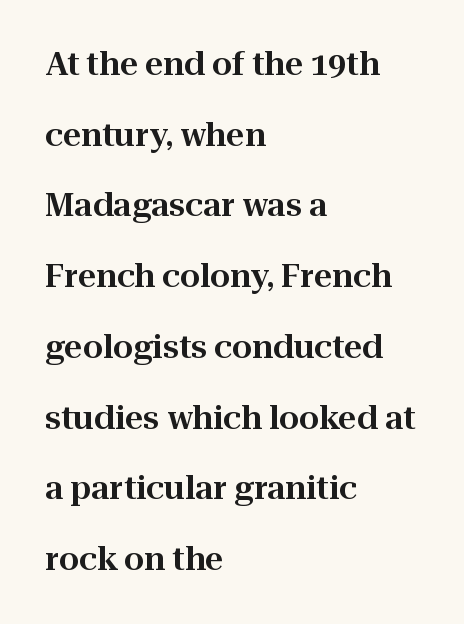
{"serif": "yes", "italic": "no", "width": "normal", "stroke_contrast": "high", "x_height": "medium", "monospaced": "no", "underline": "no", "align": "left", "line_spacing": "loose", "line_spacing_ratio": 2.21, "letter_spacing": "normal", "letter_spacing_em": 0.0, "glyph_px": 32}
